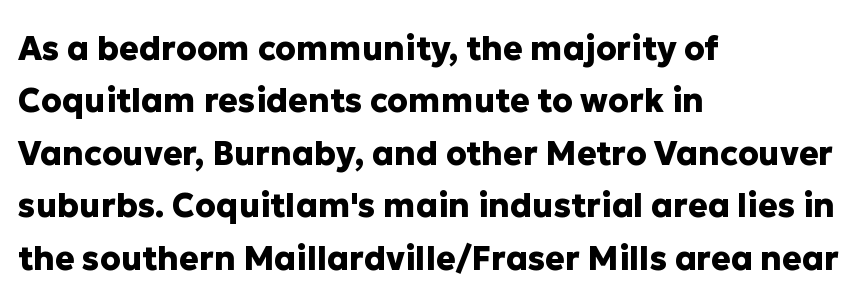
Which margin do the lines hug? The left one — the right edge is uneven. One glance says typical: line gaps are just what's usual. What weight is shown? A full bold with thick strokes. The typeface chosen for these lines omits serifs. This is roman type, the default non-slanted kind. Default kerning and tracking; the words read as compact shapes.
